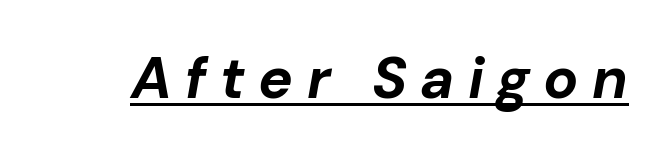
You could not count columns in this text — the font is proportionally spaced. This is oblique type, the kind used for emphasis or titles. Someone cranked the tracking dial way up on this one. The strokes are fattened all the way to bold. These characters rest on top of a visible drawn line.
